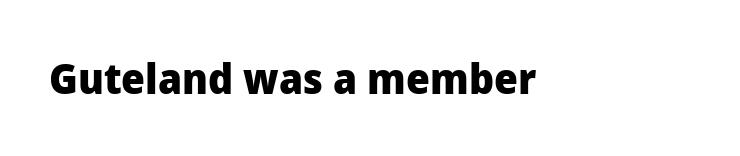
The image shows 42 px heavy sans-serif type, upright; set normal letter spacing, not underlined; low stroke contrast and a medium x-height.
